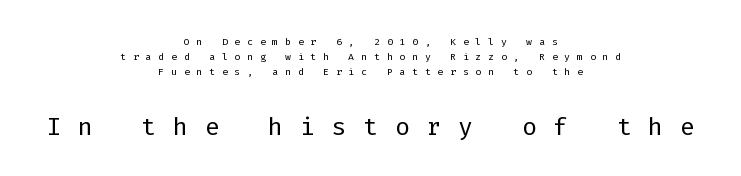
{"serif": "no", "italic": "no", "bold": "no", "weight": "light", "width": "normal", "stroke_contrast": "low", "x_height": "medium", "monospaced": "yes", "underline": "no", "align": "center", "line_spacing": "tight", "line_spacing_ratio": 1.08, "letter_spacing": "wide", "letter_spacing_em": 0.48, "larger_block": "second", "size_ratio": 2.5, "glyph_px": 35}
